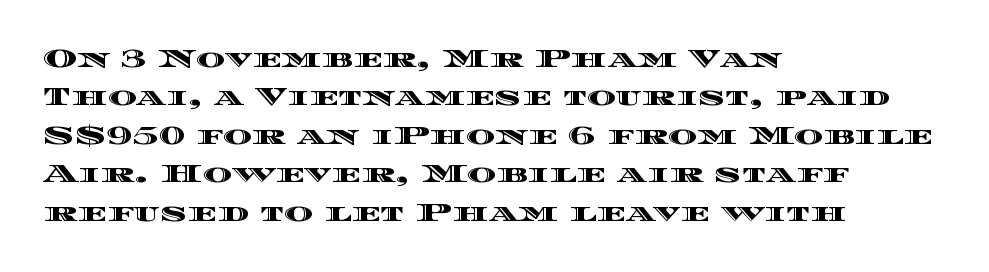
{"italic": "no", "underline": "no", "align": "left", "line_spacing": "normal", "line_spacing_ratio": 1.54, "letter_spacing": "normal", "letter_spacing_em": 0.0, "glyph_px": 25}
